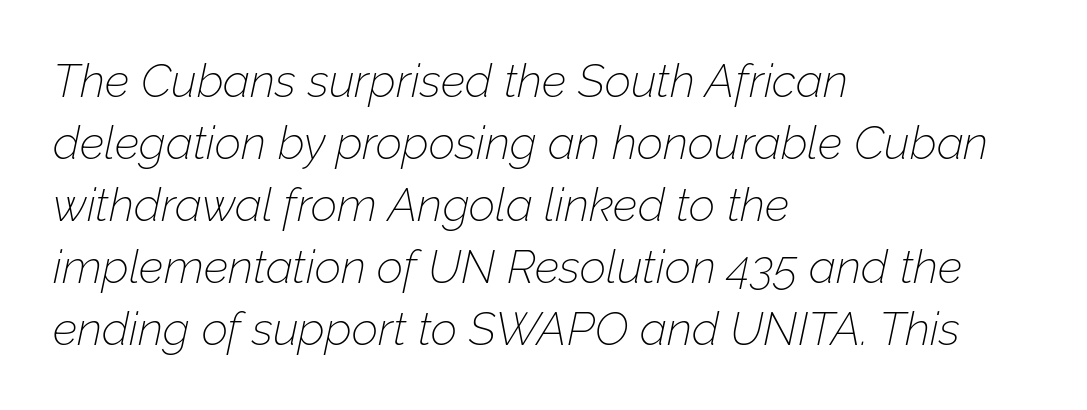
The lines sit at an ordinary, default distance from one another. The glyphs are unaccompanied by any horizontal stroke below them. Is the block centered? No — it sits flush against the left margin. Letter spacing: default.
